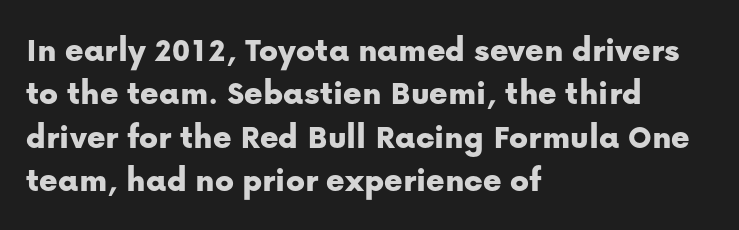
The image shows 35 px sans-serif type, upright; set left-aligned, line spacing 1.24x, normal letter spacing, not underlined; low stroke contrast and a medium x-height.
